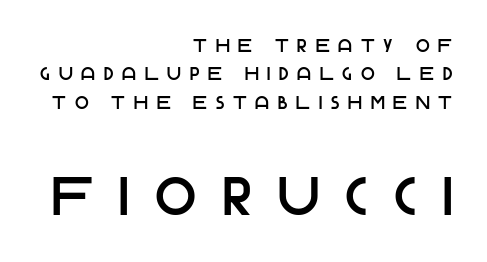
The image shows 54 px sans-serif type, upright; set right-aligned, normal line spacing (1.58x), unusually wide letter spacing (+0.49 em), not underlined; the second (bottom) block is 3.0x larger; low stroke contrast and a large x-height.
